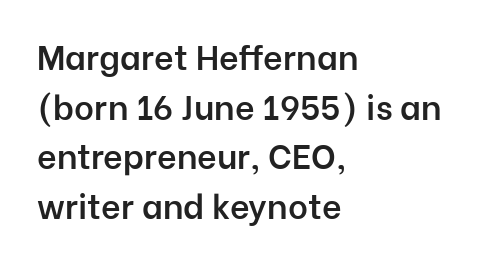
The image shows 34 px semibold sans-serif type, upright; set left-aligned, normal line spacing (1.46x), normal letter spacing, not underlined; low stroke contrast and a medium x-height.
